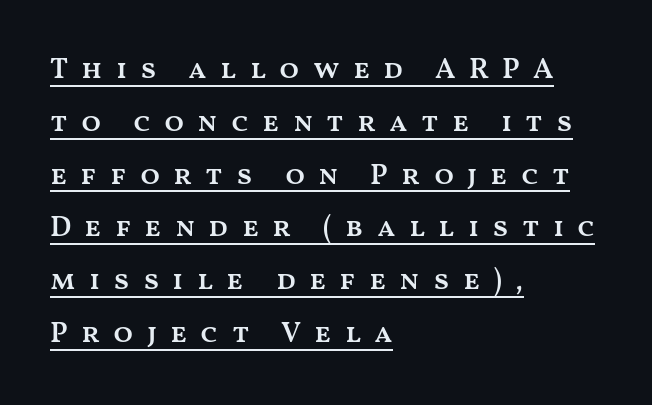
{"italic": "no", "bold": "semi", "weight": "semibold", "width": "wide", "stroke_contrast": "medium", "x_height": "medium", "monospaced": "no", "underline": "yes", "align": "left", "line_spacing_ratio": 1.82, "letter_spacing": "wide", "letter_spacing_em": 0.45, "glyph_px": 29}
